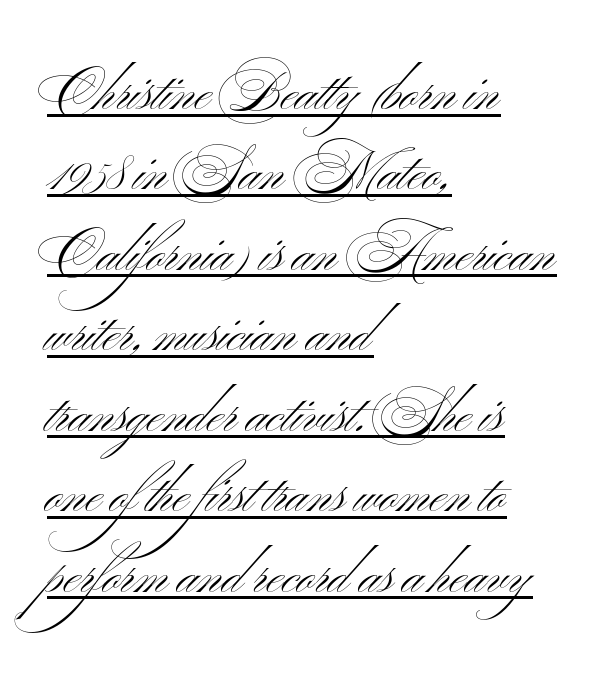
Q: Is the text bold? A: No.
Q: Is the text italic (slanted)? A: Yes.
Q: Is the typeface a serif or a sans-serif typeface? A: Sans-serif.
Q: Is the text underlined? A: Yes.
Q: How is the paragraph aligned? A: Left-aligned.
Q: Is the spacing between letters normal or unusually wide? A: Normal.
Q: Is the spacing between lines tight, normal or loose? A: Normal.
Q: Width (condensed, normal, or wide)? A: Wide.
Q: Stroke contrast? A: Medium.
Q: x-height? A: Small.
Q: Monospaced? A: No.
